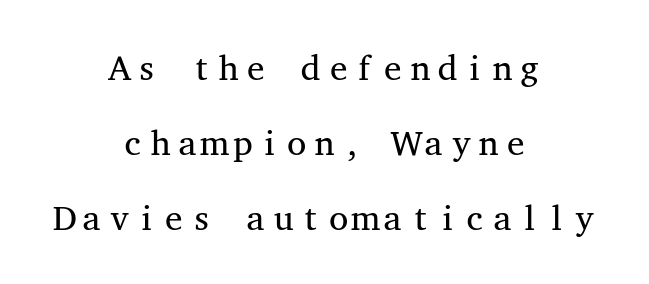
Q: Is the text bold? A: No.
Q: Is the text italic (slanted)? A: No, it is upright.
Q: Is the typeface a serif or a sans-serif typeface? A: Serif.
Q: Is the text underlined? A: No.
Q: How is the paragraph aligned? A: Centered.
Q: Is the spacing between letters normal or unusually wide? A: Normal.
Q: Is the spacing between lines tight, normal or loose? A: Loose.
Q: Width (condensed, normal, or wide)? A: Wide.
Q: Stroke contrast? A: Medium.
Q: x-height? A: Medium.
Q: Monospaced? A: Yes.
